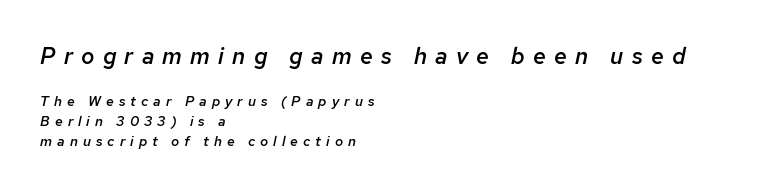
{"italic": "yes", "lean": "right", "slant_degrees": 12, "bold": "semi", "underline": "no", "align": "left", "line_spacing": "normal", "line_spacing_ratio": 1.42, "letter_spacing": "wide", "letter_spacing_em": 0.36, "larger_block": "first", "size_ratio": 1.64, "glyph_px": 23}
